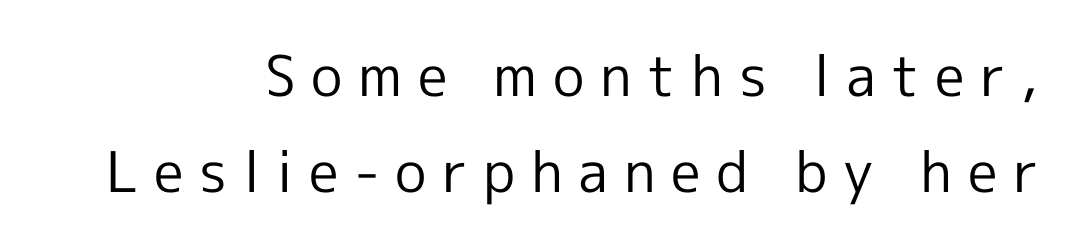
{"serif": "no", "italic": "no", "bold": "no", "weight": "regular", "width": "normal", "x_height": "medium", "monospaced": "no", "underline": "no", "line_spacing_ratio": 1.71, "letter_spacing": "wide", "letter_spacing_em": 0.28, "glyph_px": 56}
